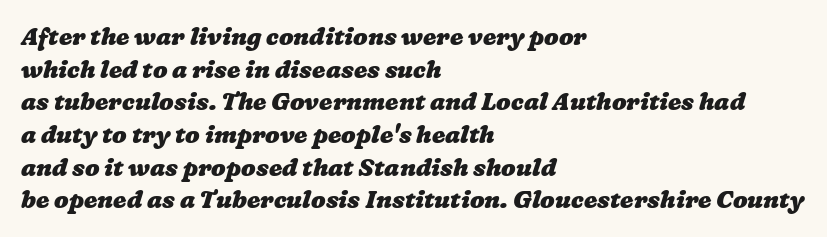
The image shows 24 px bold type; set left-aligned, normal line spacing (1.36x), normal letter spacing, not underlined.
